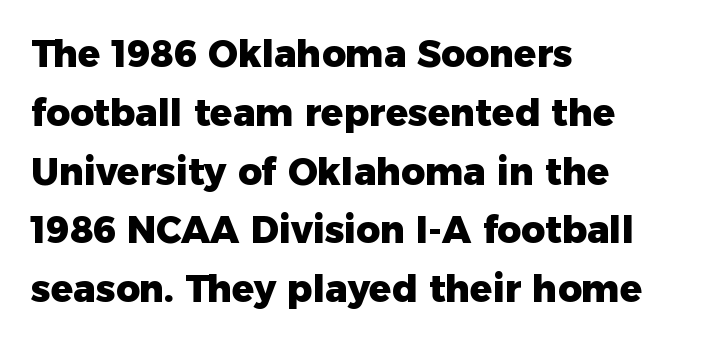
Q: Is the text bold? A: Yes.
Q: Is the text italic (slanted)? A: No, it is upright.
Q: Is the typeface a serif or a sans-serif typeface? A: Sans-serif.
Q: Is the text underlined? A: No.
Q: How is the paragraph aligned? A: Left-aligned.
Q: Is the spacing between letters normal or unusually wide? A: Normal.
Q: Is the spacing between lines tight, normal or loose? A: Normal.
Q: Width (condensed, normal, or wide)? A: Normal.
Q: Stroke contrast? A: Low.
Q: x-height? A: Medium.
Q: Monospaced? A: No.
